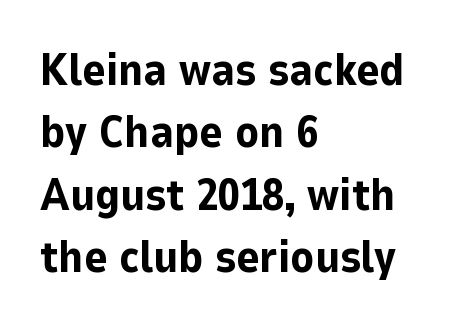
The image shows 44 px bold sans-serif type, upright; set left-aligned, normal line spacing (1.42x), normal letter spacing, not underlined; low stroke contrast and a medium x-height.
